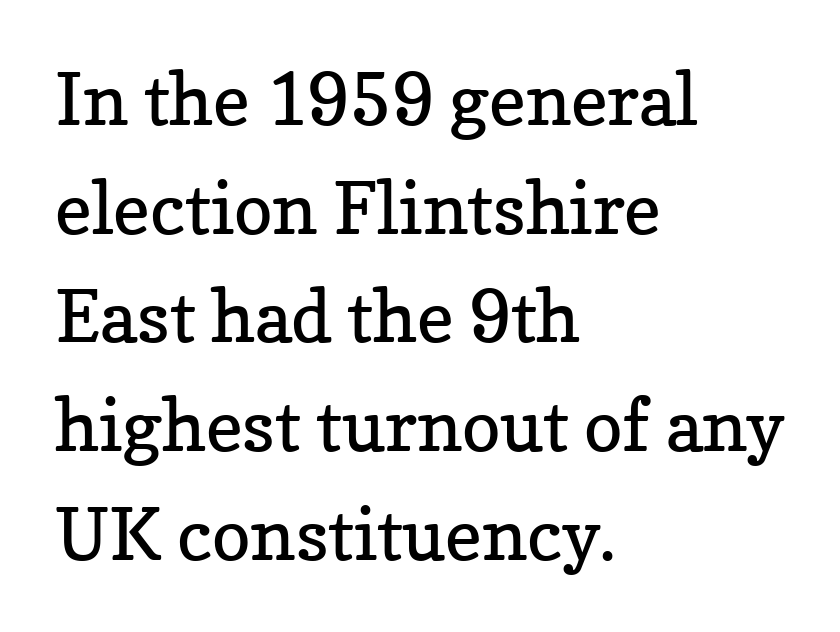
The image shows 72 px regular-weight serif type, upright; set left-aligned, normal line spacing (1.51x), normal letter spacing, not underlined; low stroke contrast and a medium x-height.
